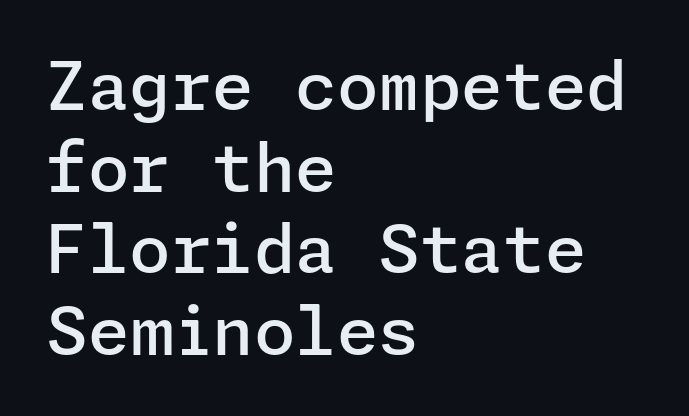
Slightly chunky letters — semibold, I'd say, not full bold. The rendering anchors every line to the left-hand side. In terms of letterspacing, this is plain default setting. Bare-footed words on every line. Style check: upright. The font family rendered here belongs to the sans-serif group.
